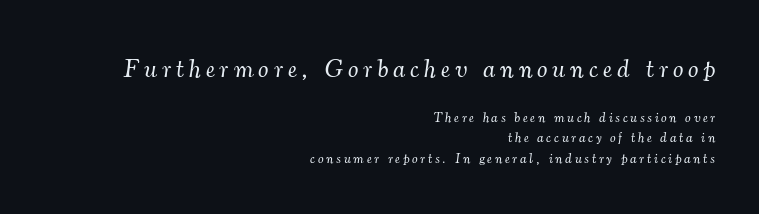
The paragraph has a hard right edge and a soft left edge. Leading matches the norm, producing a regular column. This rendering widens character spacing well past its baseline value. The whole block is typeset with a tilt. You get the large type first, then a drop to smaller type.
